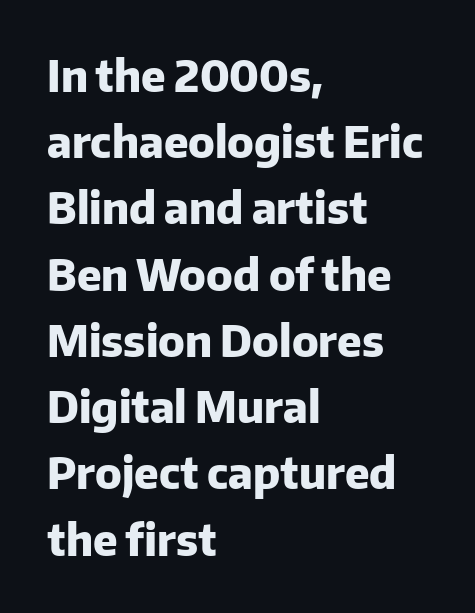
The area under the type is left untouched. Proportional: the letters do not fall into vertical columns. Caption: bold face, heavy strokes. How are the letters spaced? Ordinarily, with no added tracking. The axis of the letterforms is exactly vertical.
